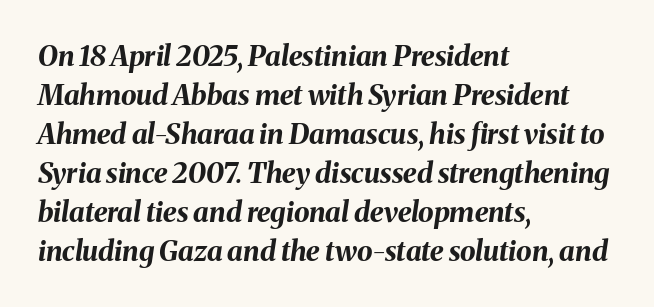
{"italic": "yes", "lean": "right", "slant_degrees": 8, "bold": "yes", "weight": "bold", "width": "normal", "stroke_contrast": "medium", "x_height": "medium", "monospaced": "no", "underline": "no", "align": "left", "line_spacing": "normal", "line_spacing_ratio": 1.39, "letter_spacing": "normal", "letter_spacing_em": 0.0, "glyph_px": 28}
